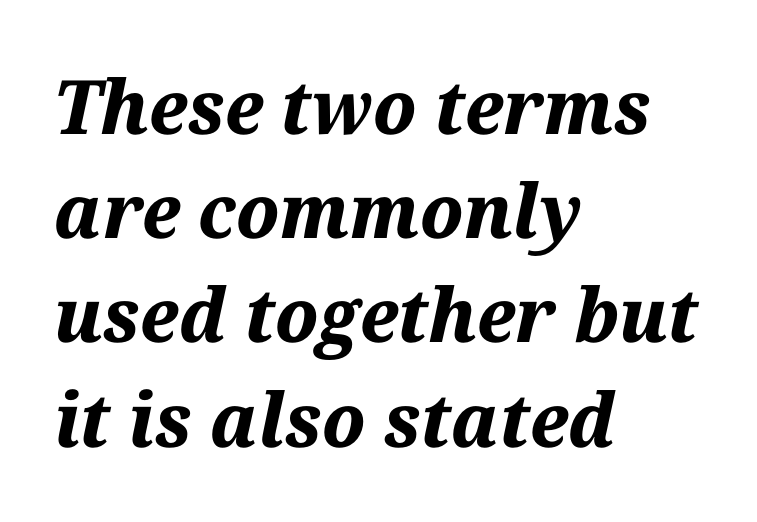
Standard letterfit; no display-style spreading of the glyphs. Look at the stroke-to-counter ratio: heavy, a bold. The designer left line spacing at the default. The gap between lines stays unmarked. In CSS terms this would be text-align: left.
